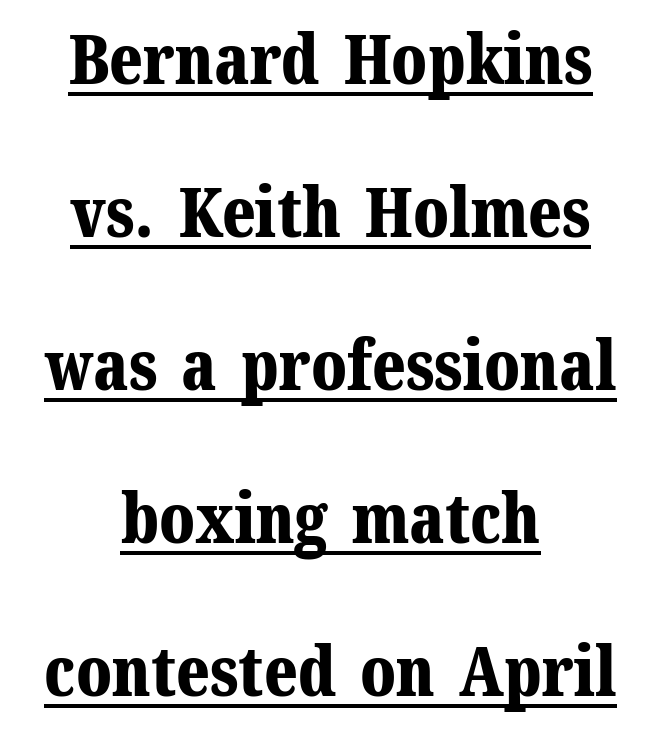
{"serif": "yes", "italic": "no", "bold": "yes", "weight": "bold", "width": "normal", "stroke_contrast": "medium", "x_height": "medium", "monospaced": "no", "underline": "yes", "align": "center", "line_spacing": "loose", "line_spacing_ratio": 2.25, "letter_spacing": "normal", "letter_spacing_em": 0.0, "glyph_px": 68}
